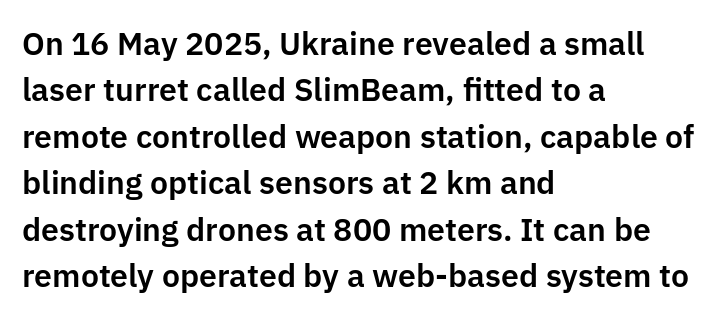
Q: Is the text italic (slanted)? A: No, it is upright.
Q: Is the typeface a serif or a sans-serif typeface? A: Sans-serif.
Q: Is the text underlined? A: No.
Q: How is the paragraph aligned? A: Left-aligned.
Q: Is the spacing between letters normal or unusually wide? A: Normal.
Q: Is the spacing between lines tight, normal or loose? A: Normal.
Q: Width (condensed, normal, or wide)? A: Normal.
Q: Stroke contrast? A: Low.
Q: x-height? A: Medium.
Q: Monospaced? A: No.
